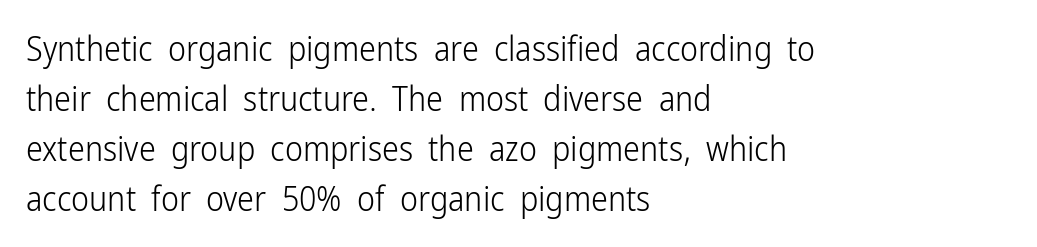
The image shows 34 px light, condensed sans-serif type, upright; set left-aligned, normal line spacing (1.47x), normal letter spacing, not underlined; low stroke contrast and a medium x-height.
